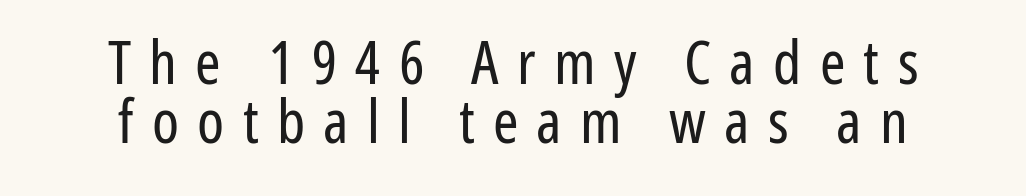
{"serif": "no", "italic": "no", "bold": "no", "weight": "regular", "width": "condensed", "stroke_contrast": "low", "x_height": "medium", "monospaced": "no", "underline": "no", "align": "center", "line_spacing": "tight", "line_spacing_ratio": 0.96, "letter_spacing": "wide", "letter_spacing_em": 0.3, "glyph_px": 61}
